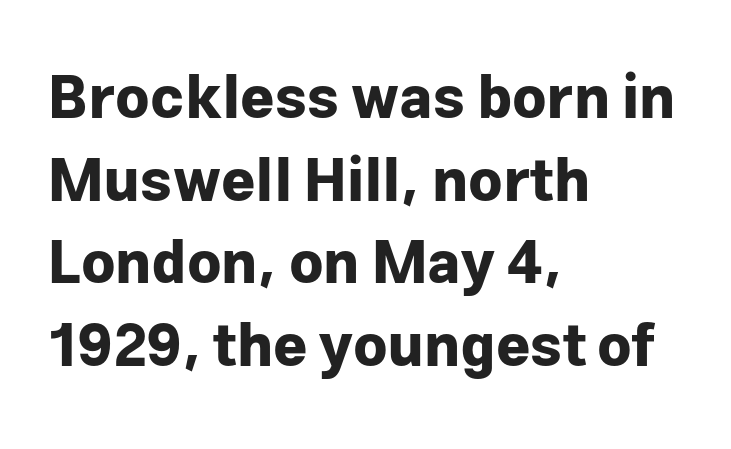
Q: Is the text bold? A: Yes.
Q: Is the text italic (slanted)? A: No, it is upright.
Q: Is the typeface a serif or a sans-serif typeface? A: Sans-serif.
Q: Is the text underlined? A: No.
Q: How is the paragraph aligned? A: Left-aligned.
Q: Is the spacing between letters normal or unusually wide? A: Normal.
Q: Is the spacing between lines tight, normal or loose? A: Normal.
Q: Width (condensed, normal, or wide)? A: Normal.
Q: Stroke contrast? A: Low.
Q: x-height? A: Medium.
Q: Monospaced? A: No.
